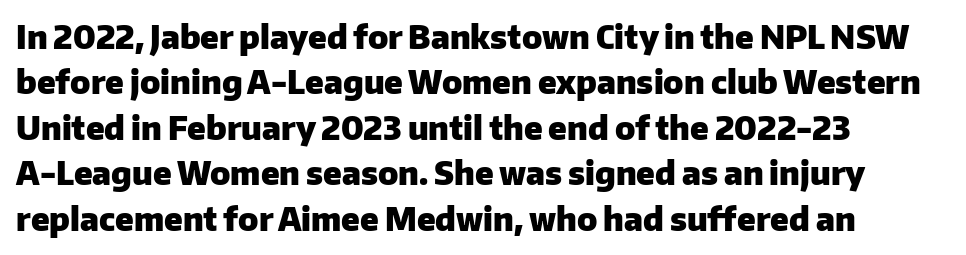
This is roman type, the default non-slanted kind. Is the type bold? Yes — the strokes are clearly thick and heavy. Any mark beneath the type? The region is blank. A student would call this left alignment; a typographer would say flush left, rag right. Looks like regular typesetting: each glyph gets only the width it needs. Stroke terminals: plain, sans-serif.
